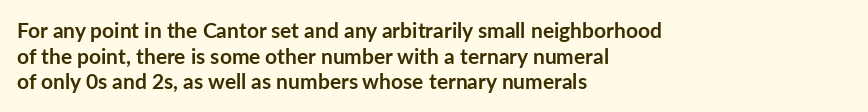
The image shows 21 px bold type, upright; set left-aligned, line spacing 1.22x, normal letter spacing, not underlined.
